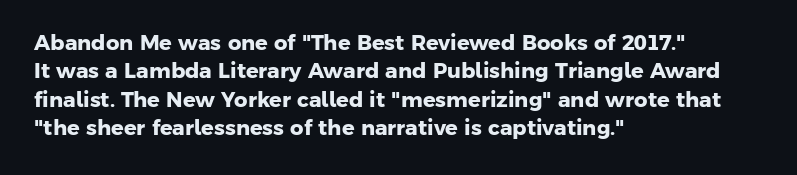
Q: Is the text bold? A: Yes.
Q: Is the text underlined? A: No.
Q: How is the paragraph aligned? A: Left-aligned.
Q: Is the spacing between letters normal or unusually wide? A: Normal.
Q: Is the spacing between lines tight, normal or loose? A: Normal.
